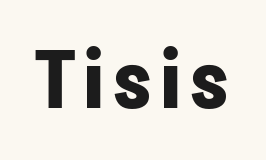
The characters display no serif detailing; their extremities are plain. The type sits square on the baseline with zero lean. The glyphs are unaccompanied by any horizontal stroke below them. Typesetter's note: full bold, strokes at maximum text heaviness. The letters advance in unequal steps, a hallmark of proportional type.
